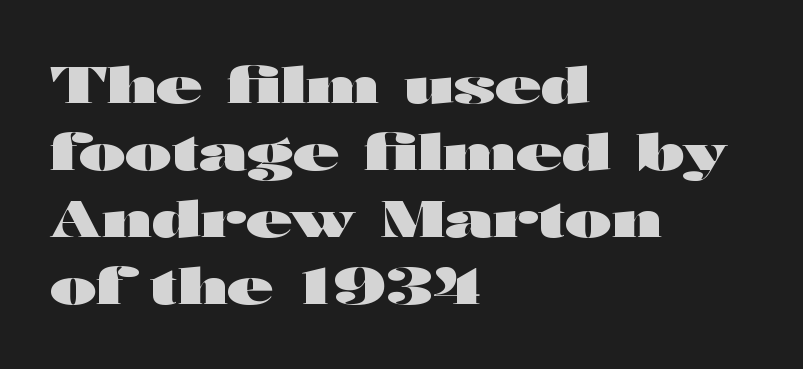
{"italic": "no", "bold": "yes", "weight": "heavy", "width": "wide", "stroke_contrast": "high", "x_height": "medium", "monospaced": "no", "underline": "no", "align": "left", "line_spacing": "normal", "line_spacing_ratio": 1.34, "letter_spacing": "normal", "letter_spacing_em": 0.0, "glyph_px": 50}
